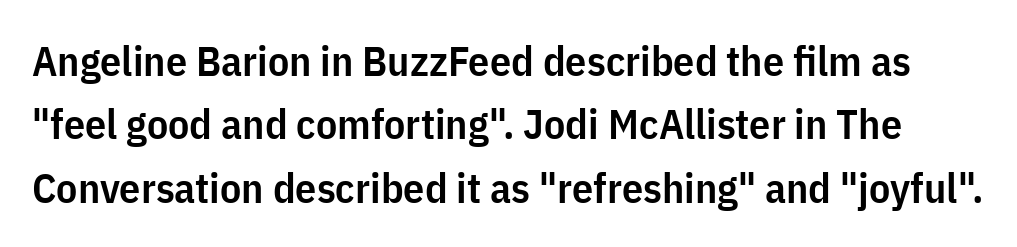
{"serif": "no", "italic": "no", "bold": "semi", "weight": "semibold", "width": "condensed", "stroke_contrast": "low", "x_height": "medium", "monospaced": "no", "underline": "no", "line_spacing": "normal", "line_spacing_ratio": 1.51, "letter_spacing": "normal", "letter_spacing_em": 0.0, "glyph_px": 42}
